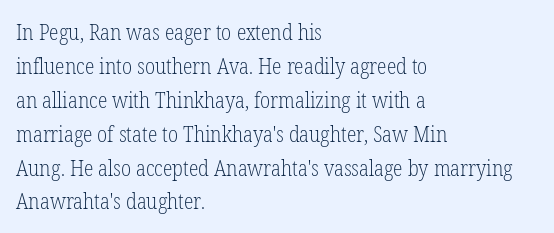
The image shows 22 px text type, upright; set left-aligned, normal line spacing (1.54x), normal letter spacing, not underlined.
